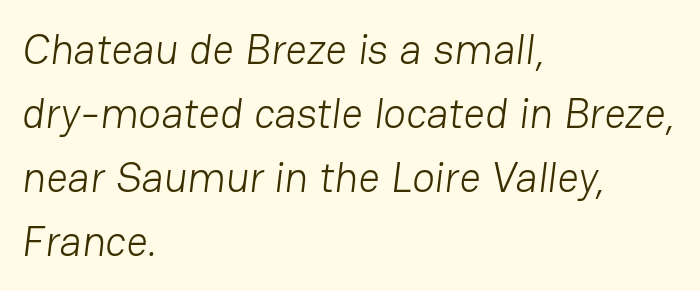
Q: Is the text bold? A: No.
Q: Is the typeface a serif or a sans-serif typeface? A: Sans-serif.
Q: Is the text underlined? A: No.
Q: How is the paragraph aligned? A: Left-aligned.
Q: Is the spacing between letters normal or unusually wide? A: Normal.
Q: Is the spacing between lines tight, normal or loose? A: Normal.
Q: Width (condensed, normal, or wide)? A: Normal.
Q: Stroke contrast? A: Low.
Q: x-height? A: Medium.
Q: Monospaced? A: No.
